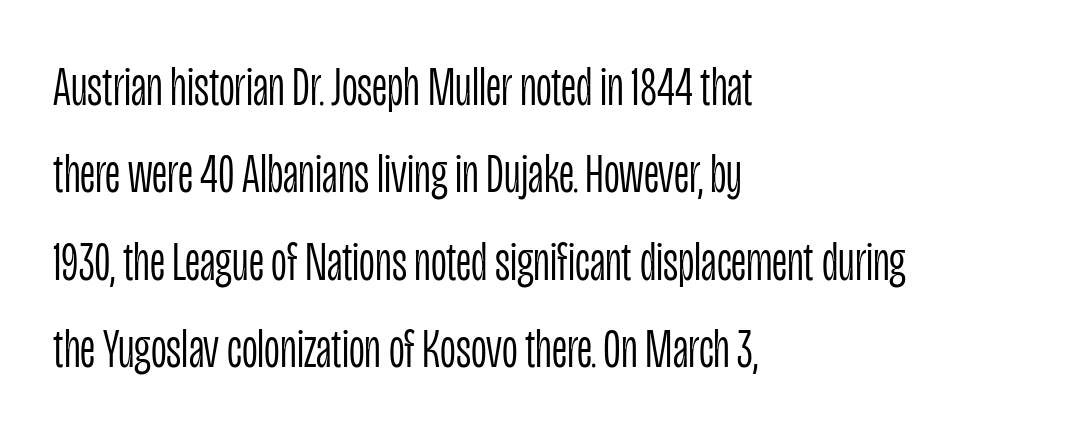
Q: Is the text bold? A: No.
Q: Is the text italic (slanted)? A: No, it is upright.
Q: Is the typeface a serif or a sans-serif typeface? A: Sans-serif.
Q: Is the text underlined? A: No.
Q: How is the paragraph aligned? A: Left-aligned.
Q: Is the spacing between letters normal or unusually wide? A: Normal.
Q: Is the spacing between lines tight, normal or loose? A: Normal.
Q: Width (condensed, normal, or wide)? A: Condensed.
Q: Stroke contrast? A: Low.
Q: x-height? A: Large.
Q: Monospaced? A: No.
